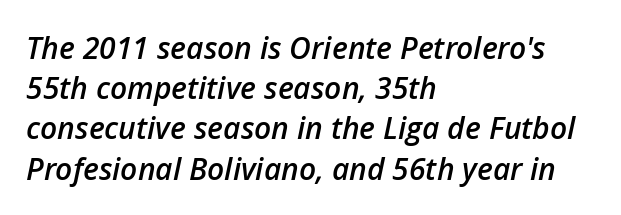
Descenders hang freely into open space. Compared with a centered layout, this one pins lines to the left instead. Note the varied advance widths — an 'i' is clearly narrower than an 'm'. Strokes here are thickened, but only to semibold level.
